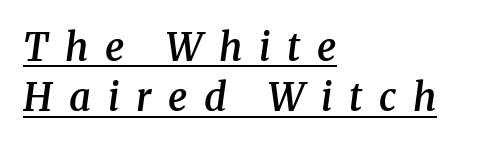
One-word summary of the alignment: left. Slanted lettering throughout. This is underlined copy, the kind a proofreader might mark for attention. The characters look somewhat weighty, a semibold short of true bold.
